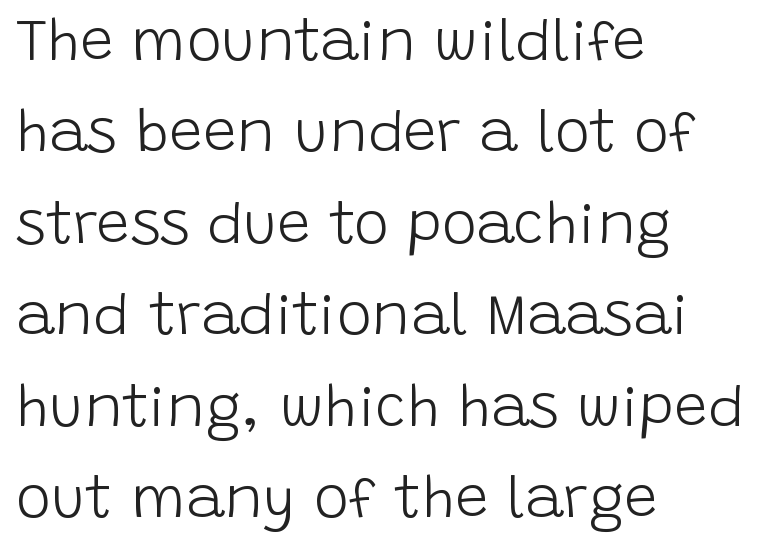
The image shows 59 px light sans-serif type, upright; set left-aligned, normal line spacing (1.55x), normal letter spacing, not underlined; low stroke contrast and a large x-height.
